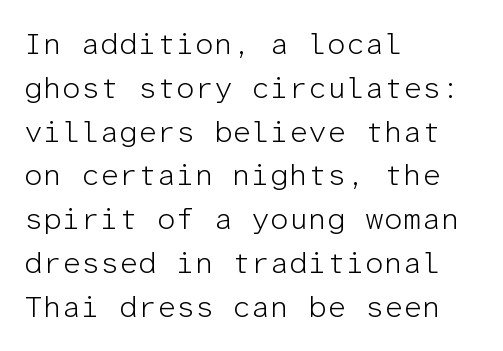
Q: Is the text bold? A: No.
Q: Is the text italic (slanted)? A: No, it is upright.
Q: Is the typeface a serif or a sans-serif typeface? A: Sans-serif.
Q: Is the text underlined? A: No.
Q: How is the paragraph aligned? A: Left-aligned.
Q: Is the spacing between letters normal or unusually wide? A: Normal.
Q: Is the spacing between lines tight, normal or loose? A: Normal.
Q: Width (condensed, normal, or wide)? A: Normal.
Q: Stroke contrast? A: Low.
Q: x-height? A: Medium.
Q: Monospaced? A: Yes.
